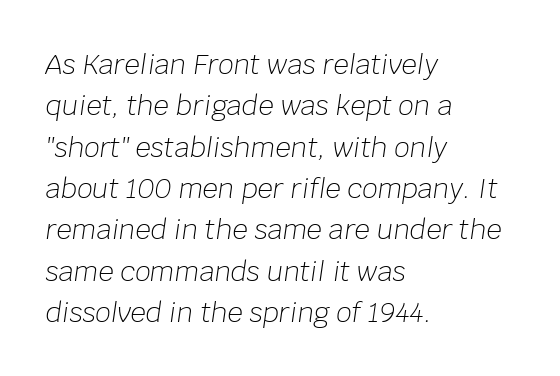
Q: Is the text bold? A: No.
Q: Is the text italic (slanted)? A: Yes, it leans right by about 8 degrees.
Q: Is the text underlined? A: No.
Q: How is the paragraph aligned? A: Left-aligned.
Q: Is the spacing between letters normal or unusually wide? A: Normal.
Q: Is the spacing between lines tight, normal or loose? A: Normal.
